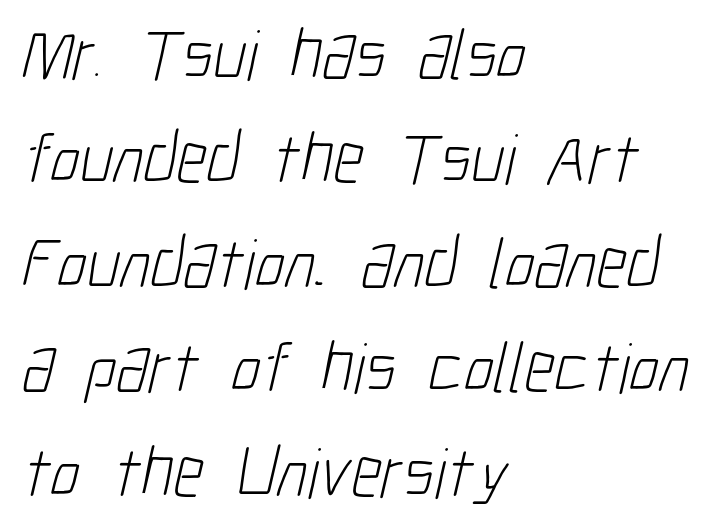
The image shows 72 px light, condensed sans-serif type; set left-aligned, normal line spacing (1.45x), normal letter spacing, not underlined; low stroke contrast and a medium x-height.
